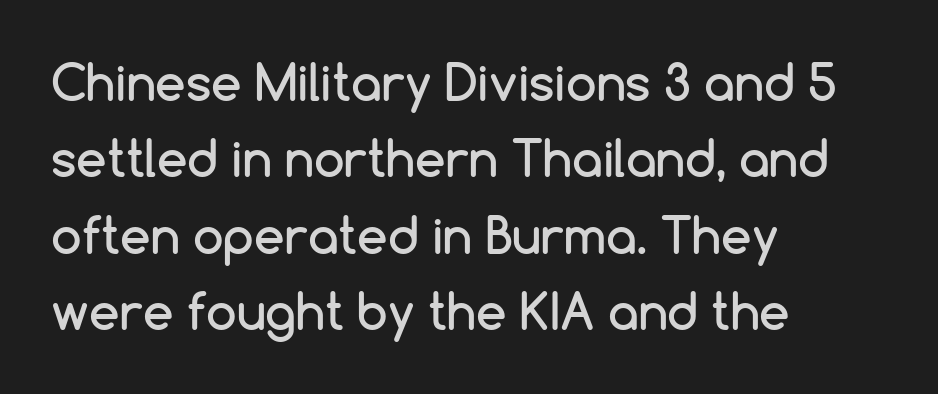
The image shows 49 px sans-serif type, upright; set left-aligned, normal line spacing (1.56x), normal letter spacing, not underlined; low stroke contrast and a medium x-height.
